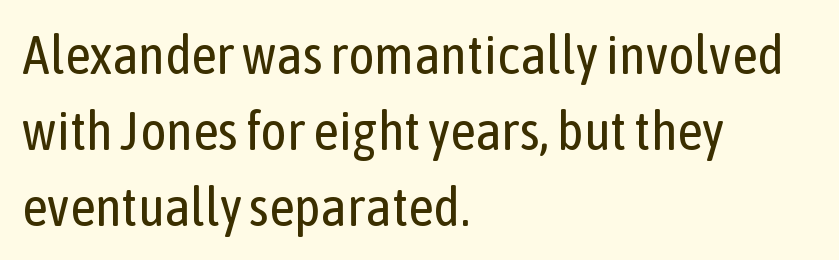
Q: Is the text bold? A: No.
Q: Is the text italic (slanted)? A: No, it is upright.
Q: Is the typeface a serif or a sans-serif typeface? A: Sans-serif.
Q: Is the text underlined? A: No.
Q: How is the paragraph aligned? A: Left-aligned.
Q: Is the spacing between letters normal or unusually wide? A: Normal.
Q: Is the spacing between lines tight, normal or loose? A: Normal.
Q: Width (condensed, normal, or wide)? A: Condensed.
Q: Stroke contrast? A: Low.
Q: x-height? A: Medium.
Q: Monospaced? A: No.
